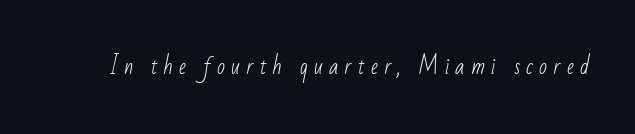
These lines have a slow, spaced-out rhythm from letter to letter. Is this a heavy cut? Hardly; it is regular or lighter. Has an underline been added? It has not.
